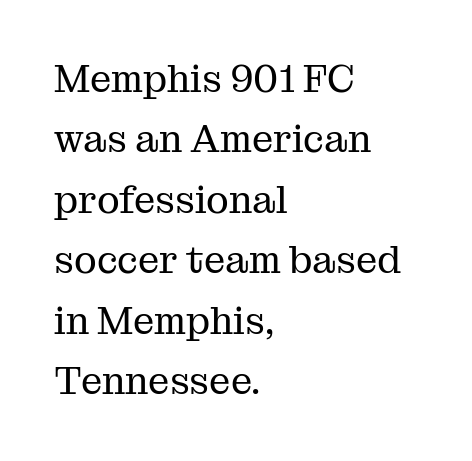
These glyphs show unthickened strokes, regular width or finer. Do the characters align in a grid? No, the font is proportional. Are there feet on the stems? There are — it's a serif. Spacing between characters is what you'd get straight out of the box.
